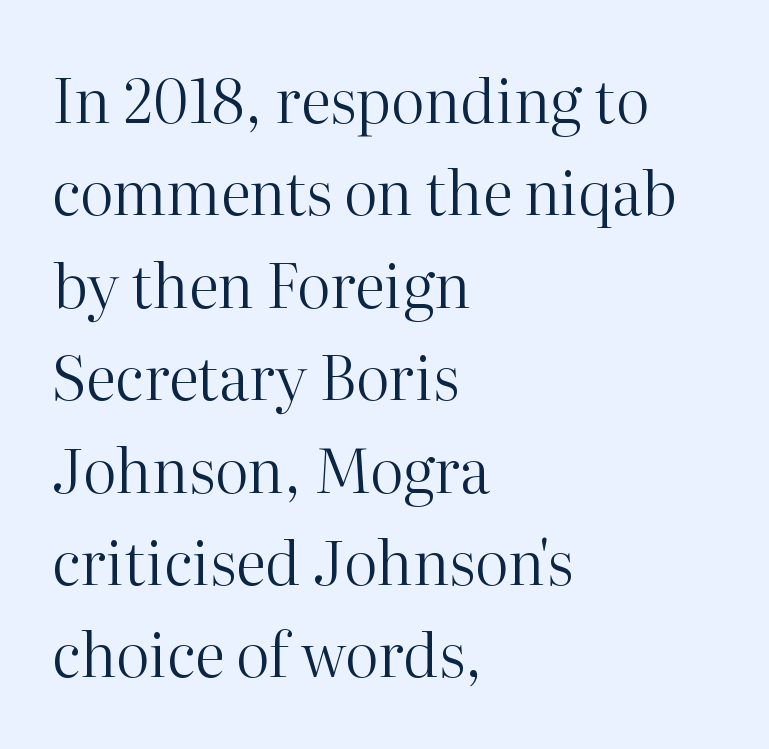
Q: Is the text bold? A: No.
Q: Is the text italic (slanted)? A: No, it is upright.
Q: Is the typeface a serif or a sans-serif typeface? A: Serif.
Q: Is the text underlined? A: No.
Q: How is the paragraph aligned? A: Left-aligned.
Q: Is the spacing between letters normal or unusually wide? A: Normal.
Q: Is the spacing between lines tight, normal or loose? A: Normal.
Q: Width (condensed, normal, or wide)? A: Normal.
Q: Stroke contrast? A: High.
Q: x-height? A: Medium.
Q: Monospaced? A: No.
